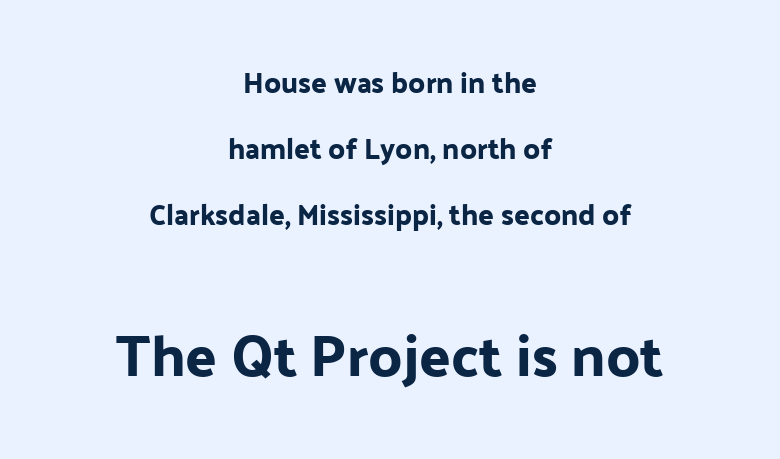
What stands out about the letter spacing? Nothing — it is the standard amount. Serif or sans? Sans — the stroke terminals are bare. The letters stand upright; this is a roman face. Proportional: the letters do not fall into vertical columns. If you folded the block vertically in half, each line would mirror itself in length.
